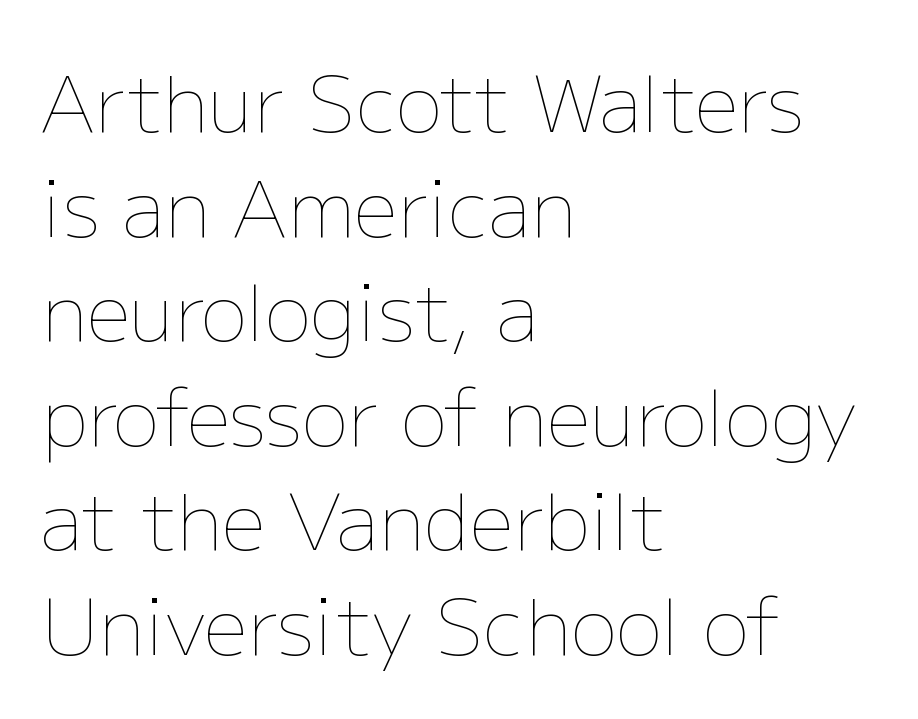
Q: Is the text bold? A: No.
Q: Is the text italic (slanted)? A: No, it is upright.
Q: Is the text underlined? A: No.
Q: How is the paragraph aligned? A: Left-aligned.
Q: Is the spacing between letters normal or unusually wide? A: Normal.
Q: Is the spacing between lines tight, normal or loose? A: Normal.
Q: Width (condensed, normal, or wide)? A: Normal.
Q: Stroke contrast? A: Low.
Q: x-height? A: Medium.
Q: Monospaced? A: No.
